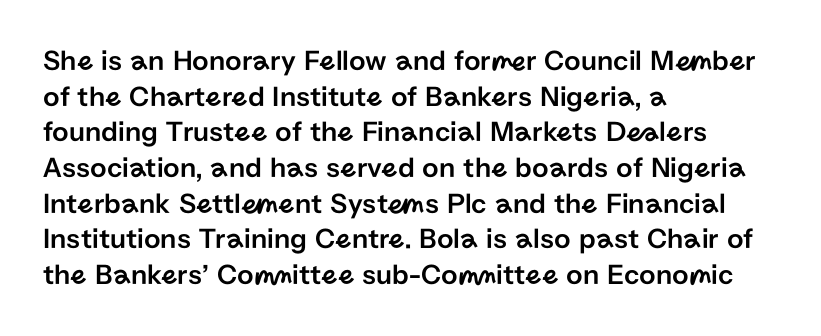
The image shows 29 px sans-serif type, upright; set left-aligned, line spacing 1.23x, normal letter spacing, not underlined; low stroke contrast and a medium x-height.
